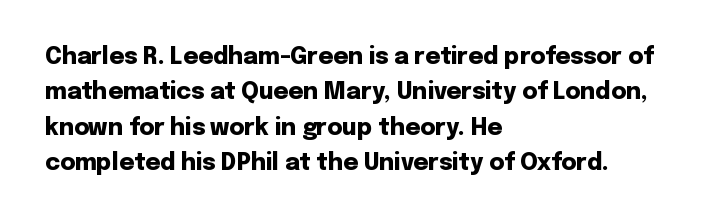
{"italic": "no", "bold": "yes", "underline": "no", "align": "left", "line_spacing": "normal", "line_spacing_ratio": 1.54, "letter_spacing": "normal", "letter_spacing_em": 0.0, "glyph_px": 23}
